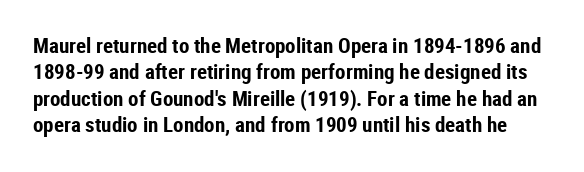
Typesetter's note: full bold, strokes at maximum text heaviness. Every character sits straight up, as roman type does. Here the glyphs are tracked normally, forming tight word shapes. Check the space under the baseline: it is left empty. Successive baselines arrive at the customary interval.
